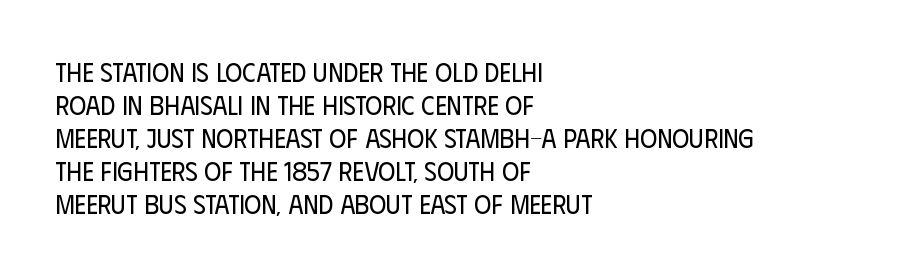
Q: Is the text bold? A: No.
Q: Is the text italic (slanted)? A: No, it is upright.
Q: Is the text underlined? A: No.
Q: How is the paragraph aligned? A: Left-aligned.
Q: Is the spacing between letters normal or unusually wide? A: Normal.
Q: Is the spacing between lines tight, normal or loose? A: Normal.
